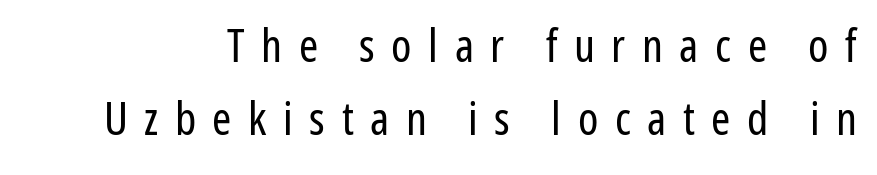
{"serif": "no", "italic": "no", "bold": "no", "weight": "regular", "width": "condensed", "stroke_contrast": "low", "x_height": "medium", "monospaced": "no", "underline": "no", "line_spacing": "normal", "line_spacing_ratio": 1.59, "letter_spacing": "wide", "letter_spacing_em": 0.36, "glyph_px": 46}
